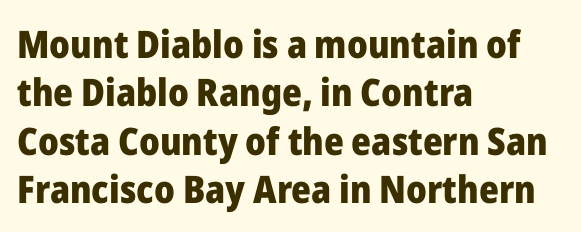
The axis of the letterforms is exactly vertical. You can tell from the bare stems that sans-serif type was used. Notice how thick the strokes are: this is what a full bold looks like. Is there much room between lines? A standard amount, neither cramped nor airy. The letterforms sit shoulder to shoulder at normal distance. A student would call this left alignment; a typographer would say flush left, rag right.
